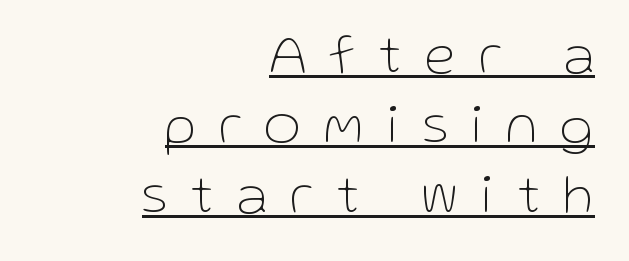
{"serif": "no", "italic": "no", "bold": "no", "weight": "thin", "width": "normal", "stroke_contrast": "low", "x_height": "medium", "monospaced": "no", "underline": "yes", "align": "right", "line_spacing": "normal", "line_spacing_ratio": 1.25, "letter_spacing": "wide", "letter_spacing_em": 0.42, "glyph_px": 56}
